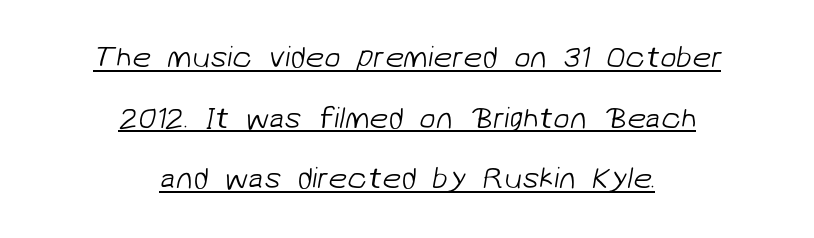
Q: Is the text bold? A: No.
Q: Is the typeface a serif or a sans-serif typeface? A: Sans-serif.
Q: Is the text underlined? A: Yes.
Q: How is the paragraph aligned? A: Centered.
Q: Is the spacing between letters normal or unusually wide? A: Normal.
Q: Is the spacing between lines tight, normal or loose? A: Loose.
Q: Width (condensed, normal, or wide)? A: Normal.
Q: Stroke contrast? A: Low.
Q: x-height? A: Medium.
Q: Monospaced? A: No.
